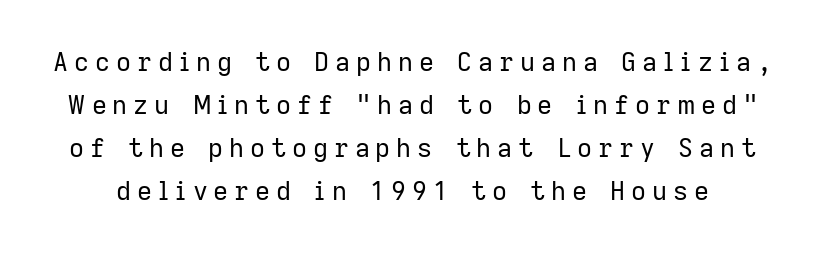
Summary of vertical rhythm: regular, with standard interline spacing. No chunkiness to these letters — they're not bold. Honestly, there is no underline to notice here at all. No italicization has been applied; the sample stays upright.
